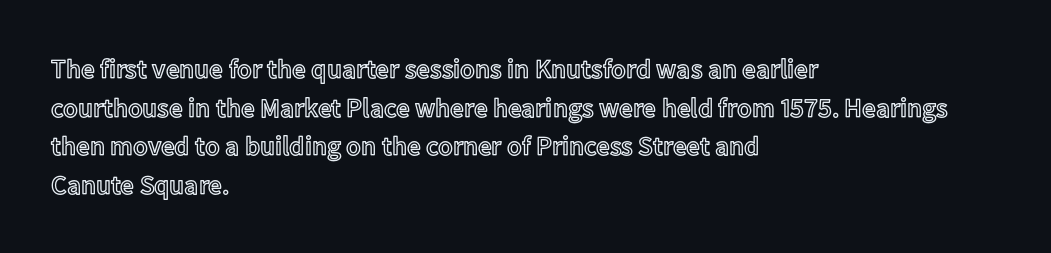
Q: Is the text italic (slanted)? A: No, it is upright.
Q: Is the text underlined? A: No.
Q: How is the paragraph aligned? A: Left-aligned.
Q: Is the spacing between letters normal or unusually wide? A: Normal.
Q: Is the spacing between lines tight, normal or loose? A: Normal.
